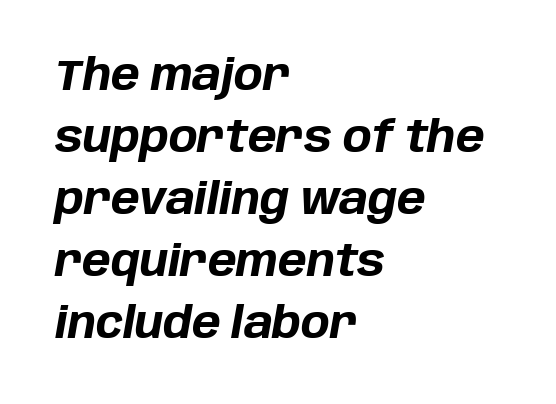
{"italic": "yes", "lean": "right", "slant_degrees": 10, "bold": "yes", "weight": "bold", "width": "normal", "stroke_contrast": "low", "x_height": "large", "monospaced": "no", "underline": "no", "align": "left", "line_spacing": "normal", "line_spacing_ratio": 1.44, "letter_spacing": "normal", "letter_spacing_em": 0.0, "glyph_px": 43}
